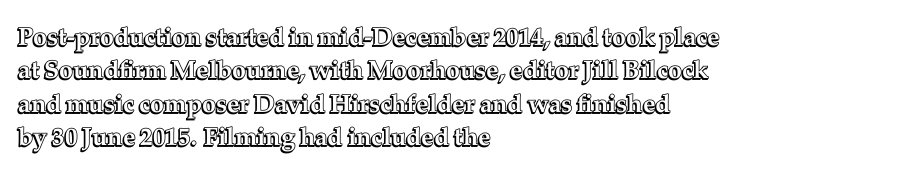
The image shows 25 px text type, upright; set left-aligned, normal line spacing (1.34x), normal letter spacing, not underlined.
